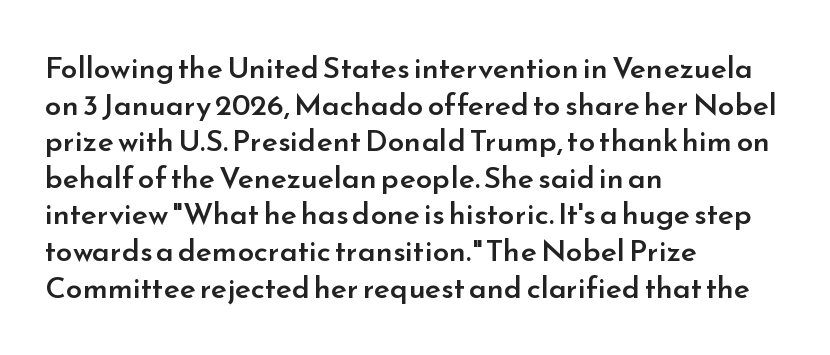
{"serif": "no", "italic": "no", "bold": "semi", "weight": "semibold", "width": "normal", "stroke_contrast": "low", "x_height": "small", "monospaced": "no", "underline": "no", "align": "left", "line_spacing_ratio": 1.22, "letter_spacing": "normal", "letter_spacing_em": 0.0, "glyph_px": 30}
